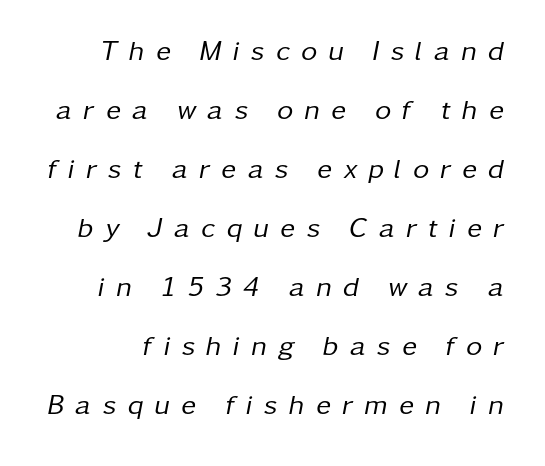
{"italic": "yes", "lean": "right", "slant_degrees": 11, "bold": "no", "weight": "regular", "width": "normal", "stroke_contrast": "low", "x_height": "medium", "monospaced": "no", "underline": "no", "line_spacing": "loose", "line_spacing_ratio": 2.11, "letter_spacing": "wide", "letter_spacing_em": 0.4, "glyph_px": 28}
